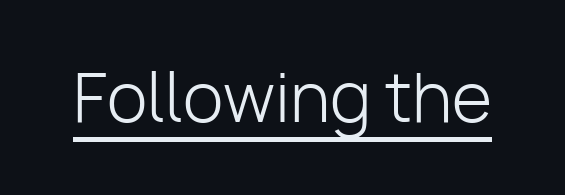
{"serif": "no", "italic": "no", "bold": "no", "weight": "light", "width": "normal", "stroke_contrast": "low", "x_height": "medium", "monospaced": "no", "underline": "yes", "letter_spacing": "normal", "letter_spacing_em": 0.0, "glyph_px": 66}
